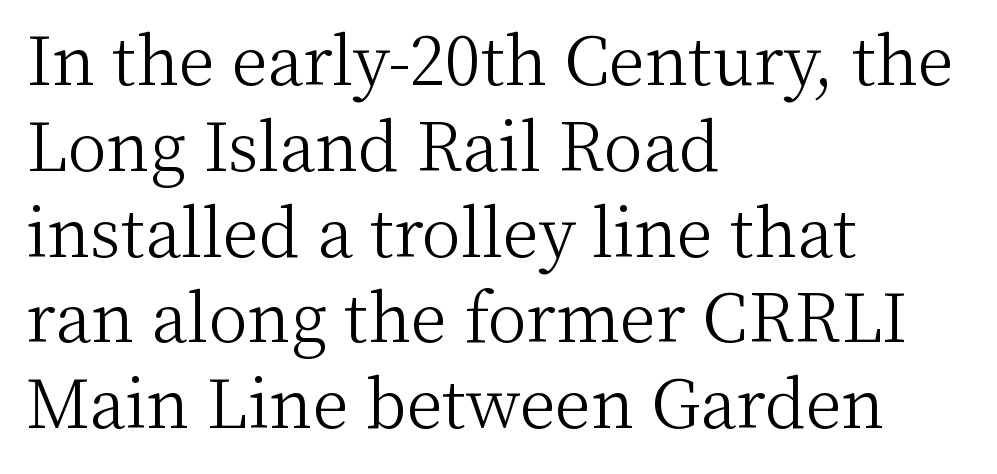
Q: Is the text bold? A: No.
Q: Is the text italic (slanted)? A: No, it is upright.
Q: Is the typeface a serif or a sans-serif typeface? A: Serif.
Q: Is the text underlined? A: No.
Q: How is the paragraph aligned? A: Left-aligned.
Q: Is the spacing between letters normal or unusually wide? A: Normal.
Q: Is the spacing between lines tight, normal or loose? A: Normal.
Q: Width (condensed, normal, or wide)? A: Normal.
Q: Stroke contrast? A: Medium.
Q: x-height? A: Medium.
Q: Monospaced? A: No.
